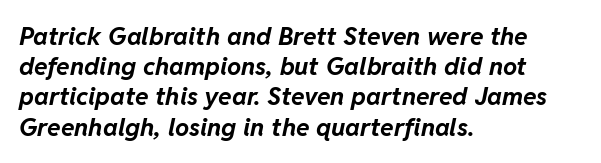
{"italic": "yes", "lean": "right", "slant_degrees": 11, "bold": "yes", "underline": "no", "align": "left", "line_spacing_ratio": 1.21, "letter_spacing": "normal", "letter_spacing_em": 0.0, "glyph_px": 25}
